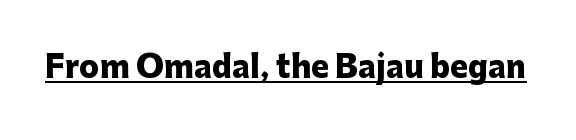
Q: Is the text bold? A: Yes.
Q: Is the text italic (slanted)? A: No, it is upright.
Q: Is the typeface a serif or a sans-serif typeface? A: Sans-serif.
Q: Is the text underlined? A: Yes.
Q: Is the spacing between letters normal or unusually wide? A: Normal.
Q: Width (condensed, normal, or wide)? A: Normal.
Q: Stroke contrast? A: Low.
Q: x-height? A: Medium.
Q: Monospaced? A: No.
